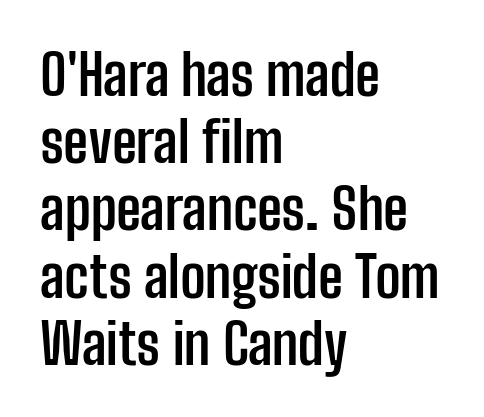
The image shows 56 px semibold, condensed sans-serif type, upright; set left-aligned, line spacing 1.2x, normal letter spacing, not underlined; low stroke contrast and a medium x-height.
